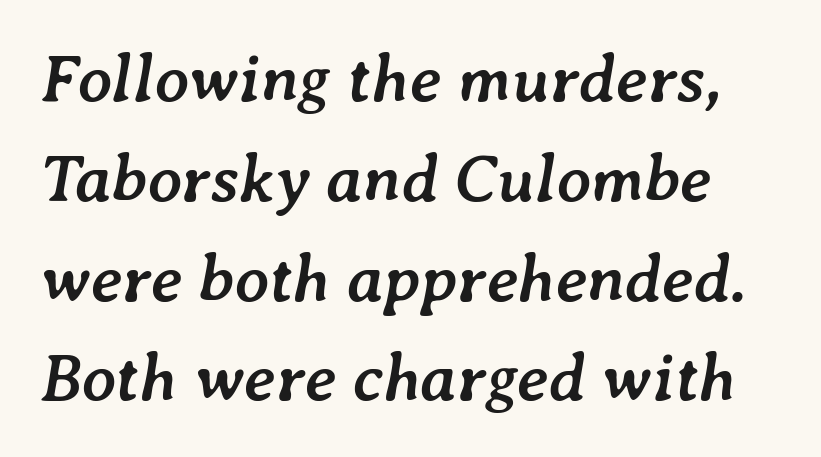
{"italic": "yes", "lean": "right", "slant_degrees": 7, "bold": "yes", "weight": "semibold", "width": "normal", "stroke_contrast": "low", "x_height": "medium", "monospaced": "no", "underline": "no", "line_spacing": "normal", "line_spacing_ratio": 1.49, "letter_spacing": "normal", "letter_spacing_em": 0.0, "glyph_px": 67}
